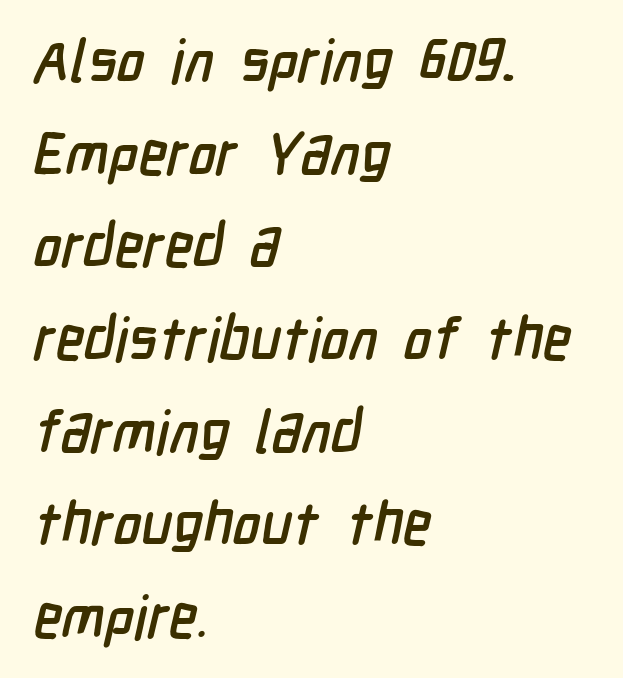
{"serif": "no", "width": "condensed", "stroke_contrast": "low", "x_height": "medium", "monospaced": "no", "underline": "no", "align": "left", "line_spacing": "normal", "line_spacing_ratio": 1.57, "letter_spacing": "normal", "letter_spacing_em": 0.0, "glyph_px": 59}
